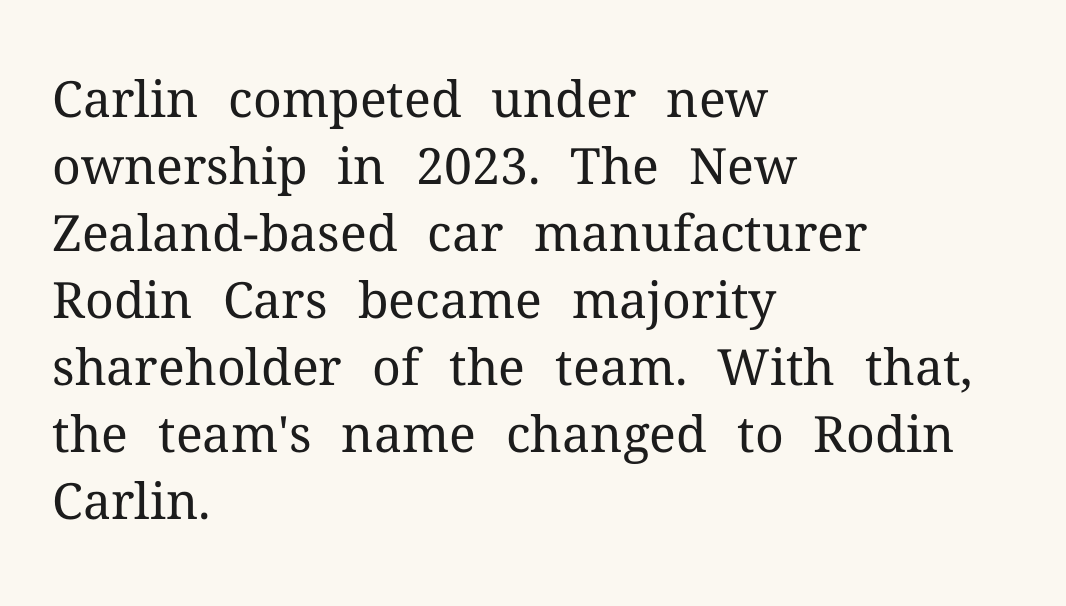
{"serif": "yes", "italic": "no", "bold": "no", "weight": "regular", "width": "normal", "stroke_contrast": "medium", "x_height": "medium", "monospaced": "no", "underline": "no", "align": "left", "line_spacing": "normal", "line_spacing_ratio": 1.34, "letter_spacing": "normal", "letter_spacing_em": 0.0, "glyph_px": 50}
